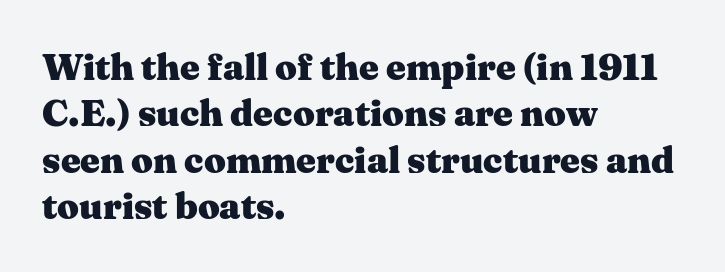
The image shows 38 px heavy, wide serif type, upright; set left-aligned, line spacing 1.22x, normal letter spacing, not underlined; medium stroke contrast and a medium x-height.
